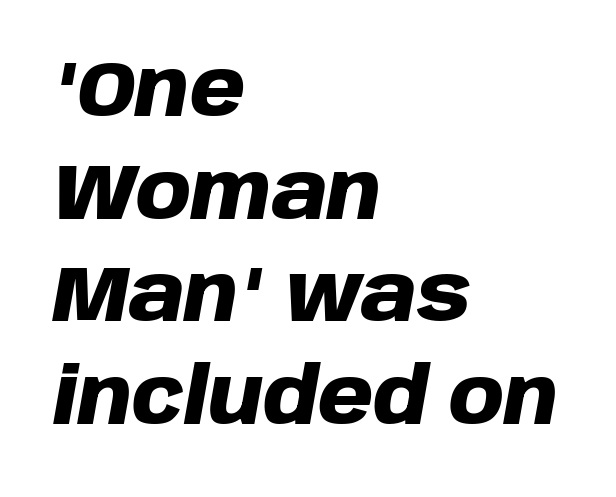
Q: Is the text bold? A: Yes.
Q: Is the text italic (slanted)? A: Yes, it leans right by about 10 degrees.
Q: Is the text underlined? A: No.
Q: How is the paragraph aligned? A: Left-aligned.
Q: Is the spacing between letters normal or unusually wide? A: Normal.
Q: Is the spacing between lines tight, normal or loose? A: Normal.
Q: Width (condensed, normal, or wide)? A: Normal.
Q: Stroke contrast? A: Low.
Q: x-height? A: Large.
Q: Monospaced? A: No.
